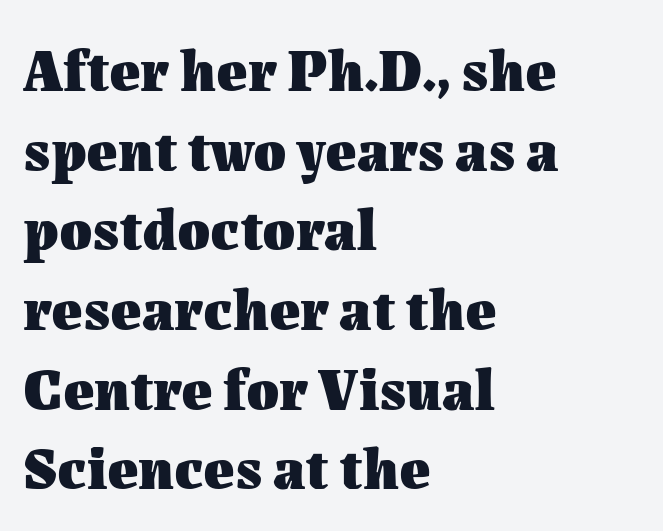
Q: Is the text bold? A: Yes.
Q: Is the text italic (slanted)? A: No, it is upright.
Q: Is the text underlined? A: No.
Q: How is the paragraph aligned? A: Left-aligned.
Q: Is the spacing between letters normal or unusually wide? A: Normal.
Q: Is the spacing between lines tight, normal or loose? A: Normal.
Q: Width (condensed, normal, or wide)? A: Normal.
Q: Stroke contrast? A: Medium.
Q: x-height? A: Medium.
Q: Monospaced? A: No.
